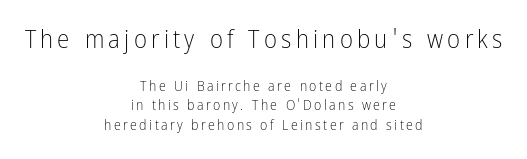
Is there any slant? The stems are plumb. If you squint, the top block still reads clearly — it's the larger of the two. Letters have the restrained weight of plain body copy at most. The rendering positions every line midway between the sides. The line-height multiplier appears to be the usual default.
